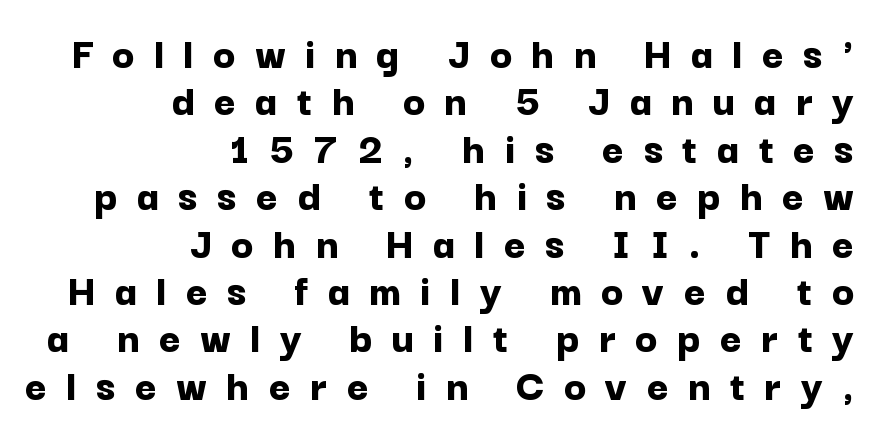
Q: Is the text bold? A: Yes.
Q: Is the text italic (slanted)? A: No, it is upright.
Q: Is the typeface a serif or a sans-serif typeface? A: Sans-serif.
Q: Is the text underlined? A: No.
Q: How is the paragraph aligned? A: Right-aligned.
Q: Is the spacing between letters normal or unusually wide? A: Unusually wide.
Q: Is the spacing between lines tight, normal or loose? A: Tight.
Q: Width (condensed, normal, or wide)? A: Normal.
Q: Stroke contrast? A: Low.
Q: x-height? A: Medium.
Q: Monospaced? A: No.
